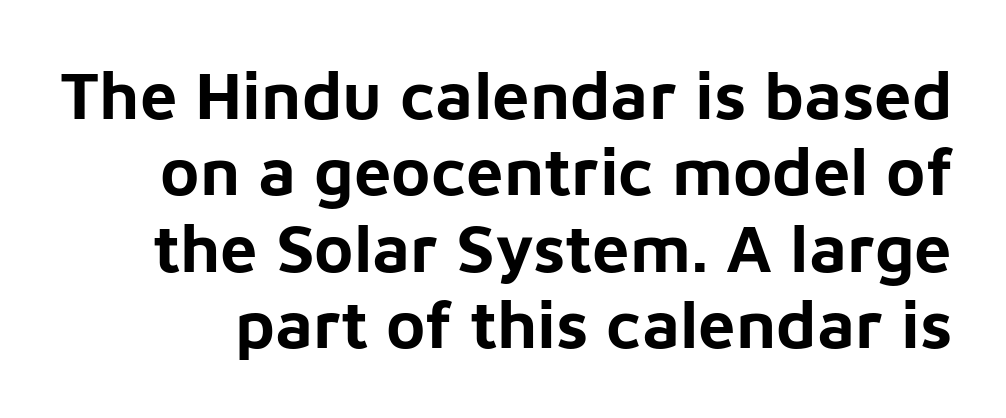
Q: Is the text bold? A: Yes.
Q: Is the text italic (slanted)? A: No, it is upright.
Q: Is the typeface a serif or a sans-serif typeface? A: Sans-serif.
Q: Is the text underlined? A: No.
Q: Is the spacing between letters normal or unusually wide? A: Normal.
Q: Is the spacing between lines tight, normal or loose? A: Tight.
Q: Width (condensed, normal, or wide)? A: Normal.
Q: Stroke contrast? A: Low.
Q: x-height? A: Medium.
Q: Monospaced? A: No.
